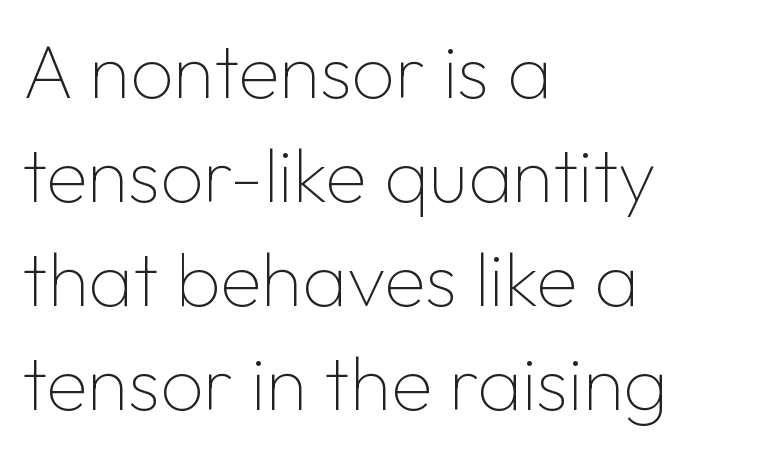
The image shows 76 px thin sans-serif type, upright; set left-aligned, normal line spacing (1.37x), normal letter spacing, not underlined; low stroke contrast and a medium x-height.
